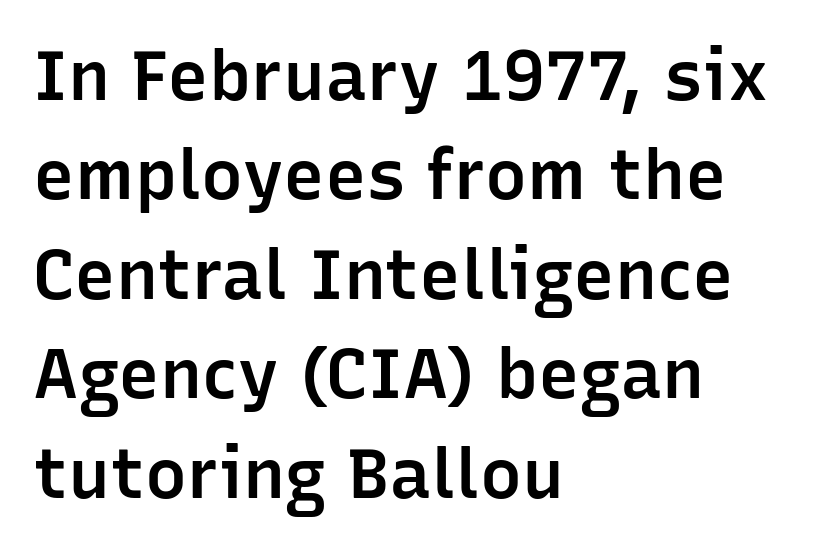
{"serif": "no", "italic": "no", "bold": "semi", "weight": "semibold", "width": "normal", "stroke_contrast": "low", "x_height": "medium", "monospaced": "no", "underline": "no", "align": "left", "line_spacing": "normal", "line_spacing_ratio": 1.42, "letter_spacing": "normal", "letter_spacing_em": 0.0, "glyph_px": 70}
